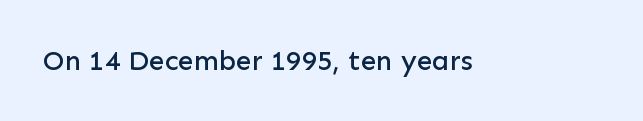
{"serif": "no", "italic": "no", "width": "normal", "stroke_contrast": "low", "x_height": "medium", "monospaced": "no", "underline": "no", "letter_spacing": "normal", "letter_spacing_em": 0.0, "glyph_px": 28}
